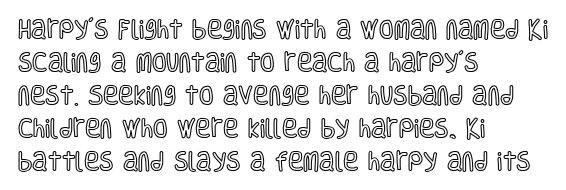
{"italic": "no", "underline": "no", "align": "left", "line_spacing": "normal", "line_spacing_ratio": 1.57, "letter_spacing": "normal", "letter_spacing_em": 0.0, "glyph_px": 21}
